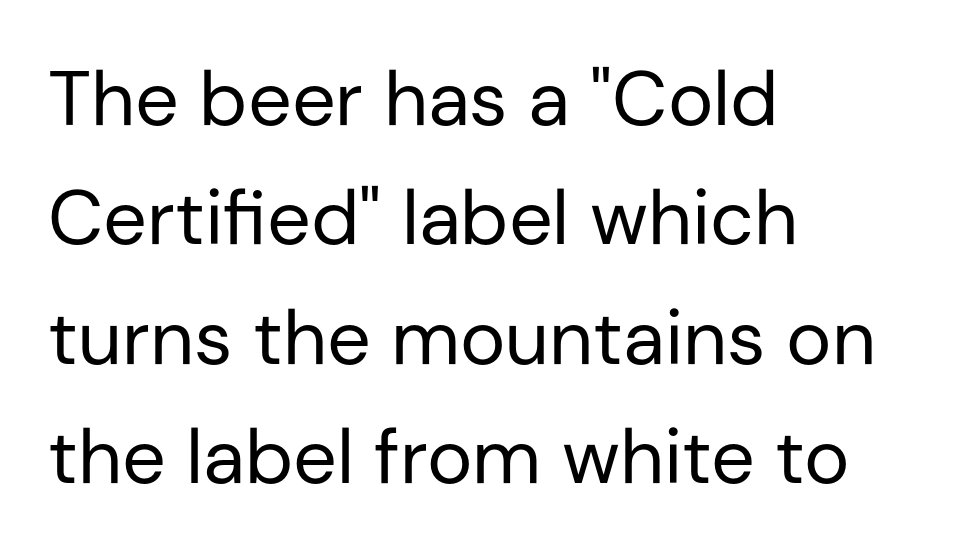
Horizontal bands of white between lines are of average thickness. Type without underlining. You can tell from the bare stems that sans-serif type was used. Words appear dense and cohesive because spacing is normal. The letterforms sit at book weight or below. Is the block centered? No — it sits flush against the left margin.
